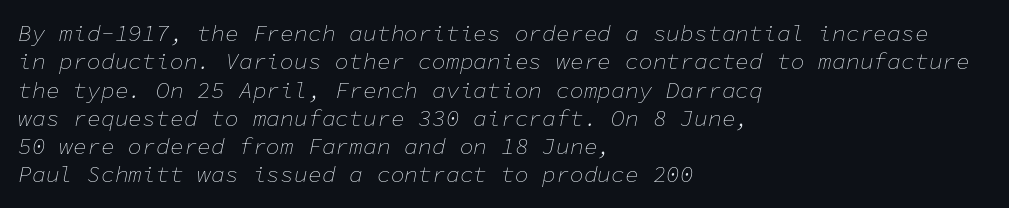
{"italic": "yes", "lean": "right", "slant_degrees": 11, "bold": "no", "underline": "no", "align": "left", "line_spacing_ratio": 1.23, "letter_spacing": "normal", "letter_spacing_em": 0.0, "glyph_px": 23}
